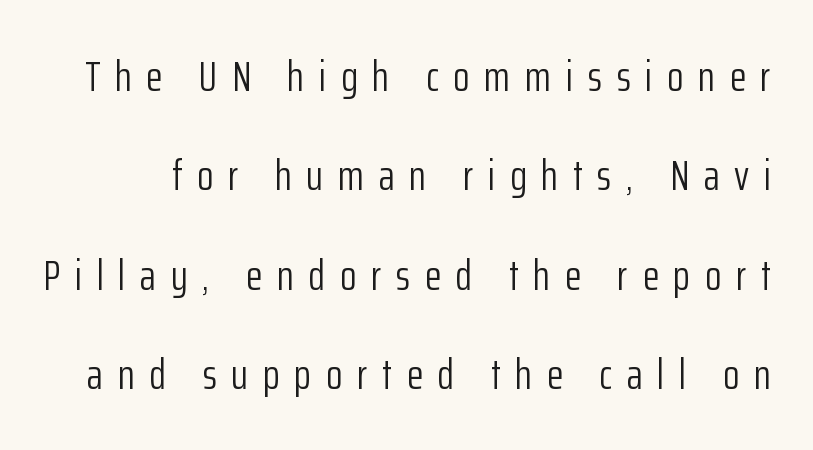
Classification — sans serif. It's the straight-up-and-down kind of type. Horizontal bands of white between lines are thick stripes. Each word looks stretched out because of the extra space between its letters. The face used here is proportionally spaced, like ordinary book or web type. Bold? No — there's no thickening of the strokes.
